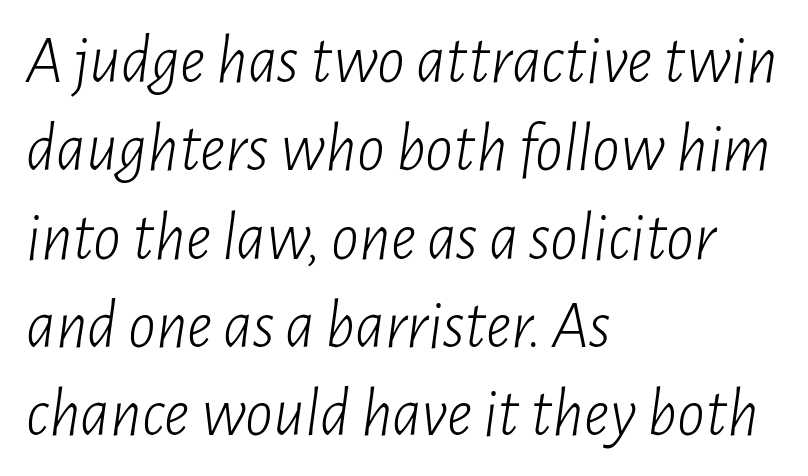
Bare-footed words on every line. Line beginnings align vertically; line endings do not. A normal amount of white space separates one row of letters from the next. Each letter keeps its own natural width here, so spacing adapts to shape. Look at the tracking — it's just the regular setting, nothing added.
